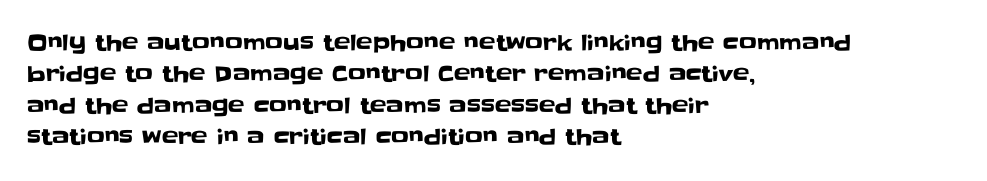
Quick note: underline off. Interline gaps are of average width in this sample. Notice how the stems are strictly vertical — no italics here. How are the letters spaced? Ordinarily, with no added tracking. The lines are quadded left.
